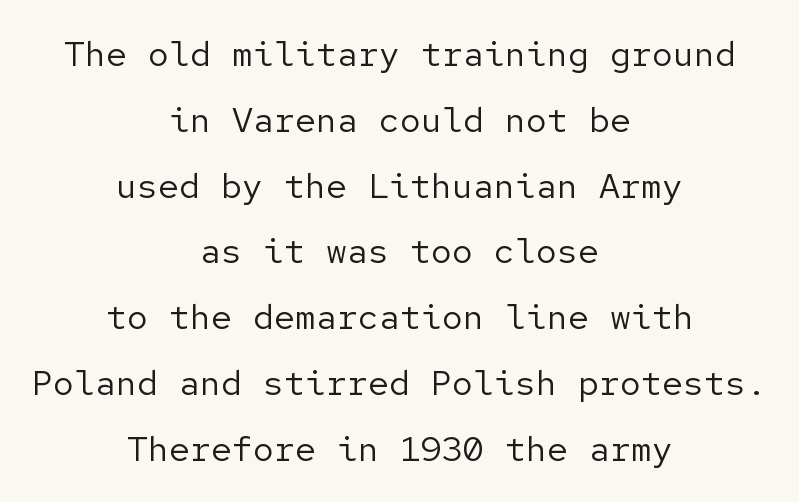
Nope, not italic — everything's standing straight. A quiet, ordinary-to-light weight characterises the typeface. Just letters on the line, the space beneath them empty. Note: no serifs on the glyphs. Between one letter and the next there's only the usual sliver of space. The whitespace from short lines is split evenly between both sides.
